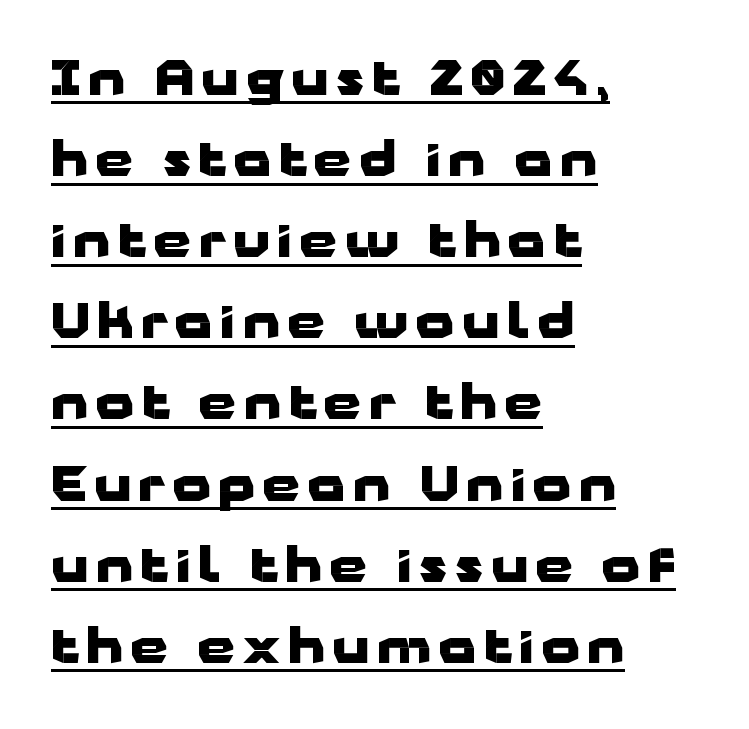
{"serif": "no", "italic": "no", "bold": "yes", "weight": "heavy", "width": "wide", "stroke_contrast": "low", "x_height": "medium", "monospaced": "no", "underline": "yes", "align": "left", "line_spacing": "normal", "line_spacing_ratio": 1.69, "glyph_px": 48}
